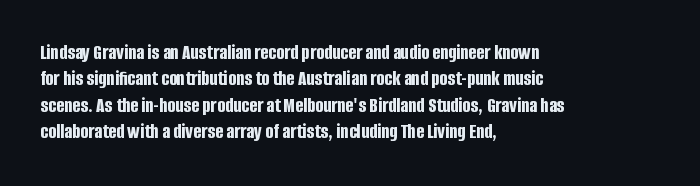
The image shows 21 px bold type, upright; set left-aligned, normal line spacing (1.26x), normal letter spacing, not underlined.
